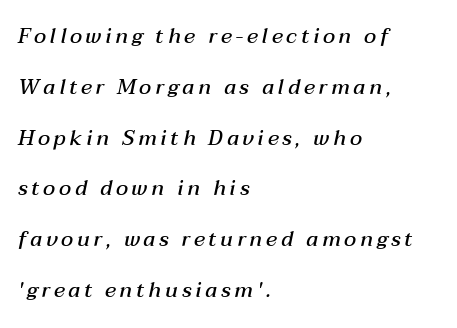
The image shows 21 px text type, italic (leaning right); set left-aligned, loose line spacing (2.42x), not underlined.
